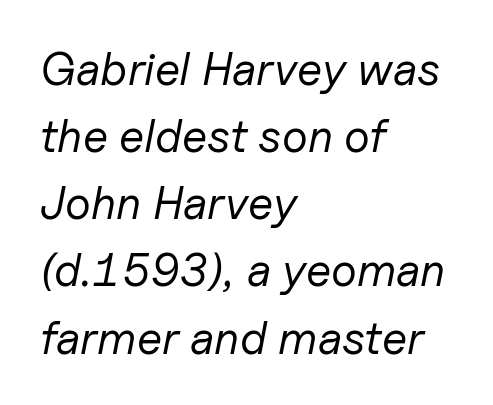
The image shows 46 px regular-weight type, italic (leaning right); set left-aligned, normal line spacing (1.46x), normal letter spacing, not underlined; low stroke contrast and a medium x-height.
